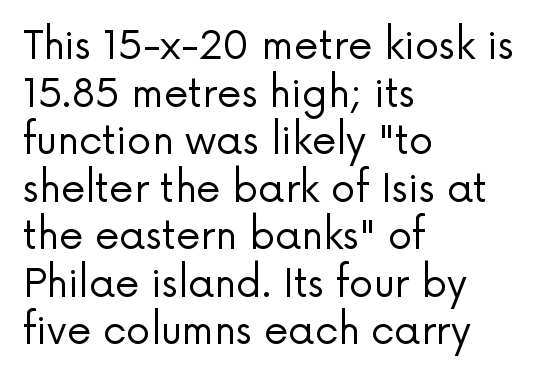
Which margin do the lines hug? The left one — the right edge is uneven. Characters remain perfectly vertical along every line. In terms of letterspacing, this is plain default setting. Think standard paragraph weight, or any step lighter than that. Type without underlining.
